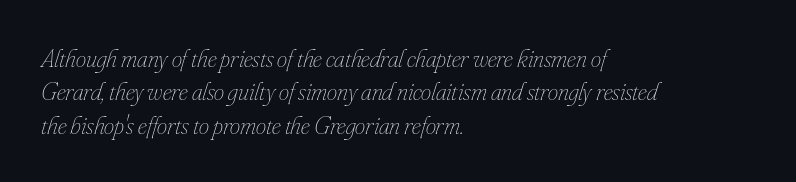
The image shows 26 px text type, italic (leaning right); set left-aligned, normal line spacing (1.28x), normal letter spacing, not underlined.
